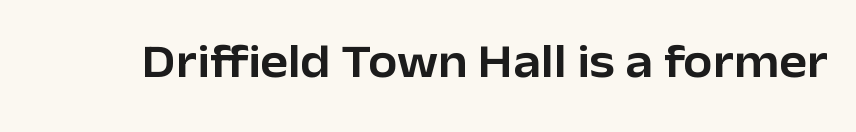
Q: Is the text italic (slanted)? A: No, it is upright.
Q: Is the typeface a serif or a sans-serif typeface? A: Sans-serif.
Q: Is the text underlined? A: No.
Q: Is the spacing between letters normal or unusually wide? A: Normal.
Q: Width (condensed, normal, or wide)? A: Normal.
Q: Stroke contrast? A: Low.
Q: x-height? A: Medium.
Q: Monospaced? A: No.
